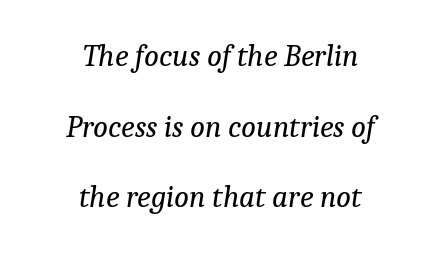
Q: Is the text bold? A: No.
Q: Is the text italic (slanted)? A: Yes, it leans right by about 9 degrees.
Q: Is the typeface a serif or a sans-serif typeface? A: Serif.
Q: Is the text underlined? A: No.
Q: How is the paragraph aligned? A: Centered.
Q: Is the spacing between letters normal or unusually wide? A: Normal.
Q: Is the spacing between lines tight, normal or loose? A: Loose.
Q: Width (condensed, normal, or wide)? A: Normal.
Q: Stroke contrast? A: Low.
Q: x-height? A: Medium.
Q: Monospaced? A: No.
